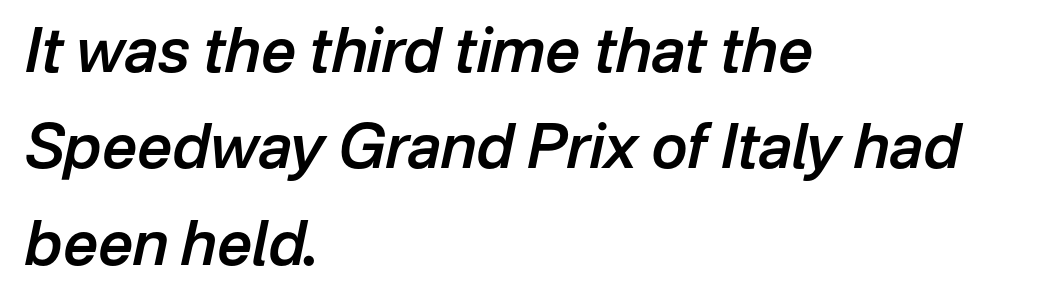
{"italic": "yes", "lean": "right", "slant_degrees": 12, "bold": "semi", "weight": "semibold", "width": "normal", "stroke_contrast": "low", "x_height": "medium", "monospaced": "no", "underline": "no", "align": "left", "line_spacing": "normal", "line_spacing_ratio": 1.58, "letter_spacing": "normal", "letter_spacing_em": 0.0, "glyph_px": 61}
